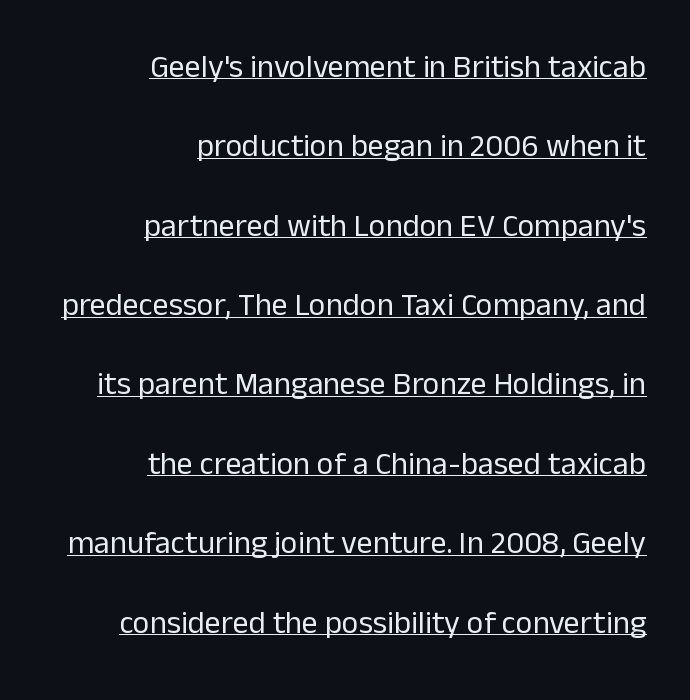
How are the letters spaced? Ordinarily, with no added tracking. The rendering uses natural spacing where letterforms have individual widths. Vertical stems look standard width or narrower in stroke. Vertically, the passage feels expansive, rows floating well apart. Tall strokes in this sample are plumb rather than angled.
